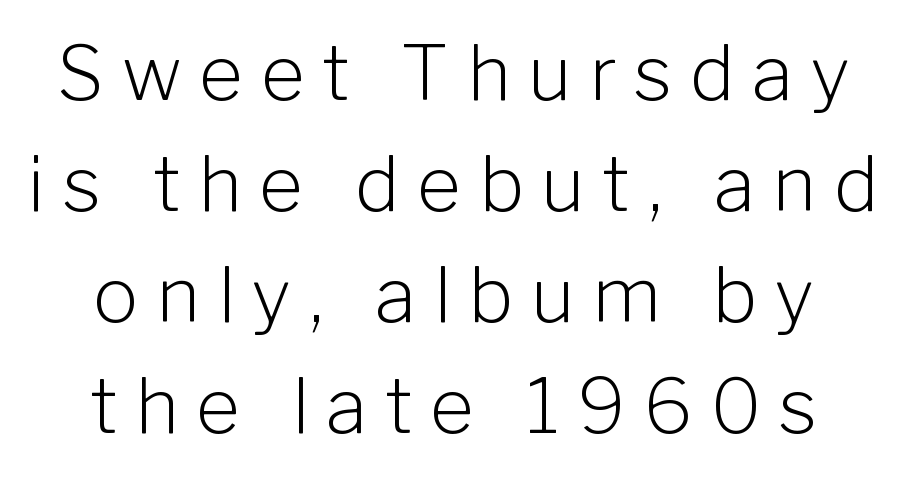
The face used here is proportionally spaced, like ordinary book or web type. The font's upright variant was chosen for this text. Letters have the restrained weight of plain body copy at most. The space directly below the letters is spotless.
